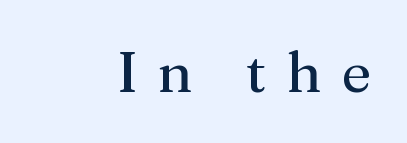
The image shows 57 px regular-weight serif type, upright; set unusually wide letter spacing (+0.36 em), not underlined; medium stroke contrast and a medium x-height.
